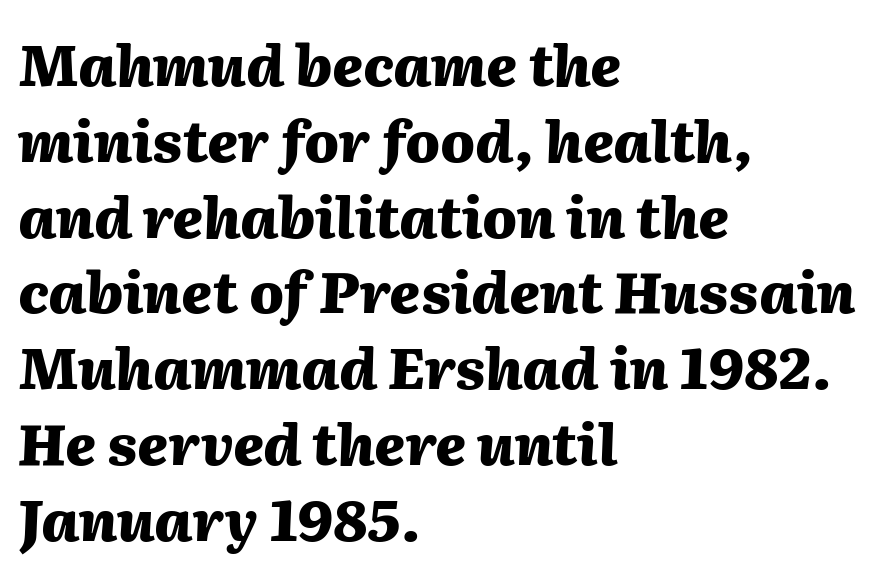
The image shows 57 px heavy type, italic (leaning right); set left-aligned, normal line spacing (1.33x), normal letter spacing, not underlined; medium stroke contrast and a medium x-height.
